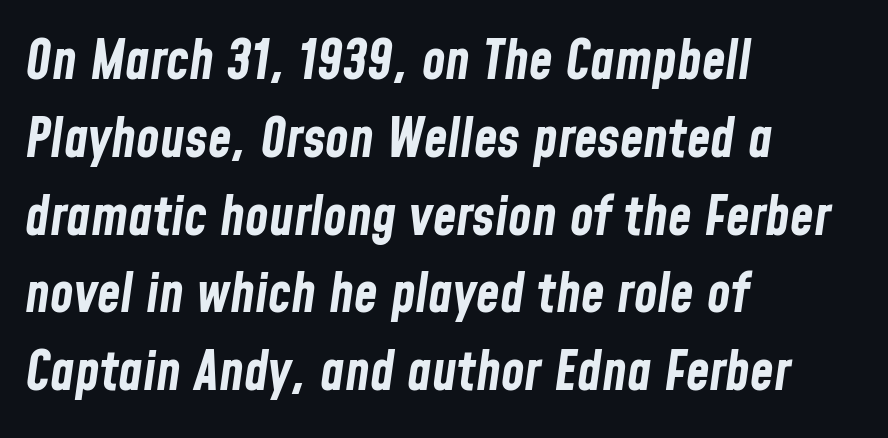
{"italic": "yes", "lean": "right", "slant_degrees": 8, "bold": "yes", "weight": "bold", "width": "condensed", "stroke_contrast": "low", "x_height": "medium", "monospaced": "no", "underline": "no", "align": "left", "line_spacing": "normal", "line_spacing_ratio": 1.44, "letter_spacing": "normal", "letter_spacing_em": 0.0, "glyph_px": 54}
